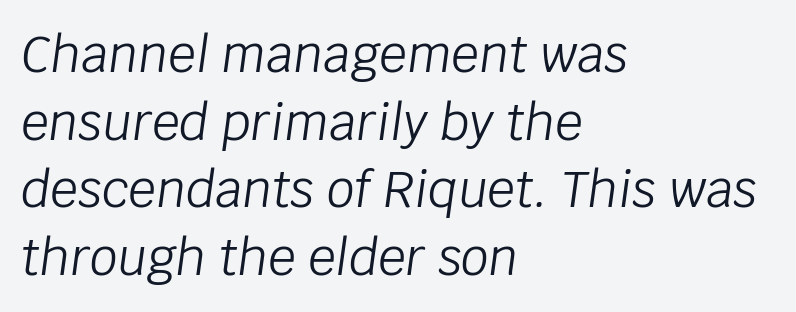
The image shows 49 px light type, italic (leaning right); set left-aligned, normal line spacing (1.38x), normal letter spacing, not underlined; low stroke contrast and a large x-height.
